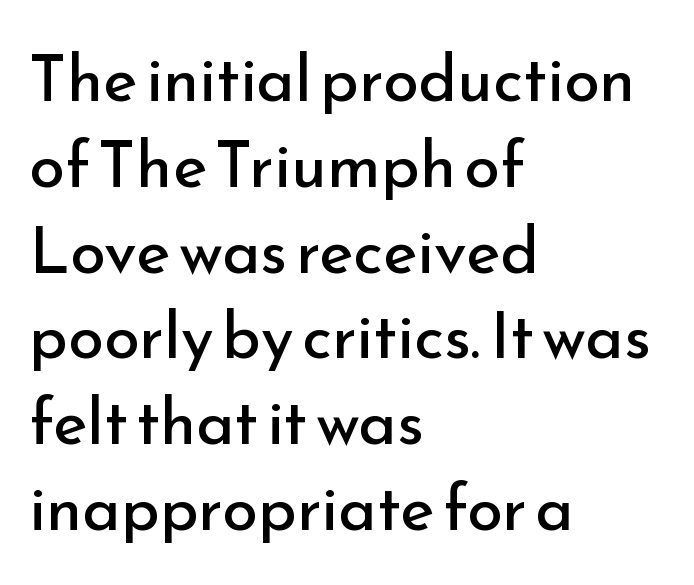
The image shows 65 px regular-weight sans-serif type, upright; set left-aligned, normal line spacing (1.32x), normal letter spacing, not underlined; low stroke contrast and a small x-height.
